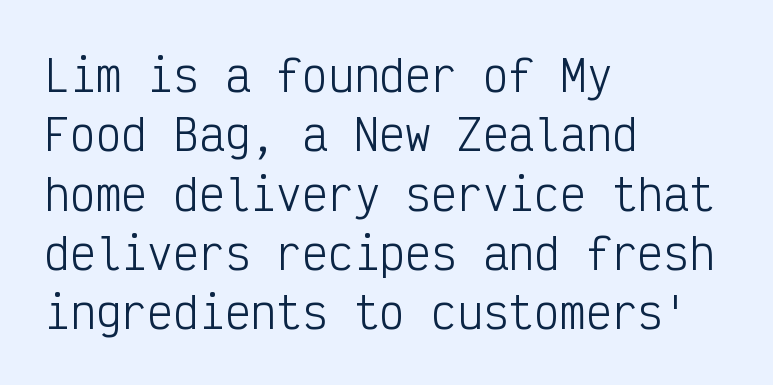
The image shows 43 px light, condensed sans-serif type, upright, monospaced; set left-aligned, normal line spacing (1.38x), normal letter spacing, not underlined; low stroke contrast and a medium x-height.
